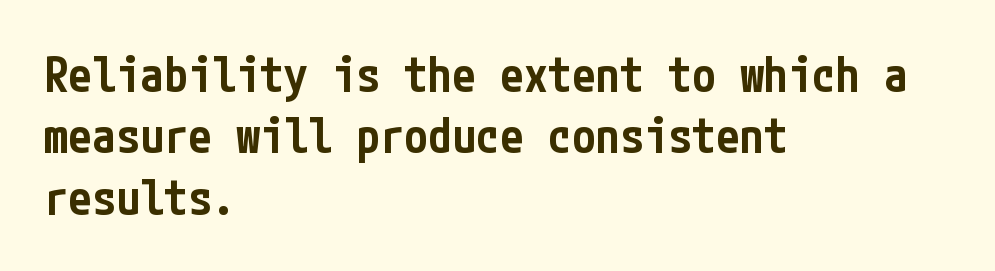
Grotesque or geometric, the face here clearly has no serifs. Beneath every word, the page is bare. All the whitespace from short lines collects on the right. This sample uses an upright cut, with every glyph sitting square on the baseline.
